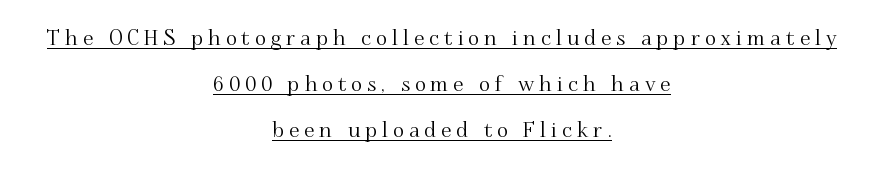
The image shows 21 px text type, upright; set centered, loose line spacing (2.19x), unusually wide letter spacing (+0.24 em), underlined.
